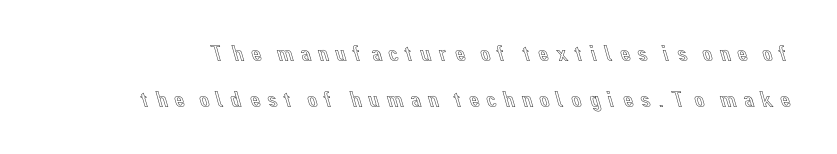
Q: Is the text italic (slanted)? A: Yes.
Q: Is the text underlined? A: No.
Q: Is the spacing between letters normal or unusually wide? A: Unusually wide.
Q: Is the spacing between lines tight, normal or loose? A: Loose.
